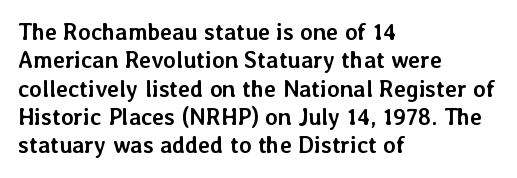
{"italic": "no", "bold": "yes", "underline": "no", "align": "left", "line_spacing_ratio": 1.23, "letter_spacing": "normal", "letter_spacing_em": 0.0, "glyph_px": 23}
